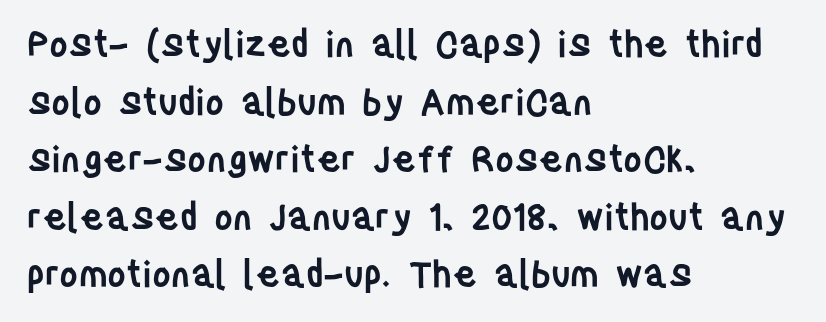
Q: Is the text bold? A: Semi-bold.
Q: Is the text italic (slanted)? A: No, it is upright.
Q: Is the typeface a serif or a sans-serif typeface? A: Sans-serif.
Q: Is the text underlined? A: No.
Q: How is the paragraph aligned? A: Left-aligned.
Q: Is the spacing between letters normal or unusually wide? A: Normal.
Q: Is the spacing between lines tight, normal or loose? A: Normal.
Q: Width (condensed, normal, or wide)? A: Condensed.
Q: Stroke contrast? A: Low.
Q: x-height? A: Large.
Q: Monospaced? A: No.
